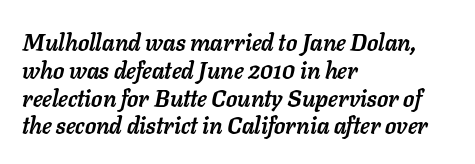
The image shows 23 px bold type, italic (leaning right); set left-aligned, line spacing 1.21x, normal letter spacing, not underlined.
